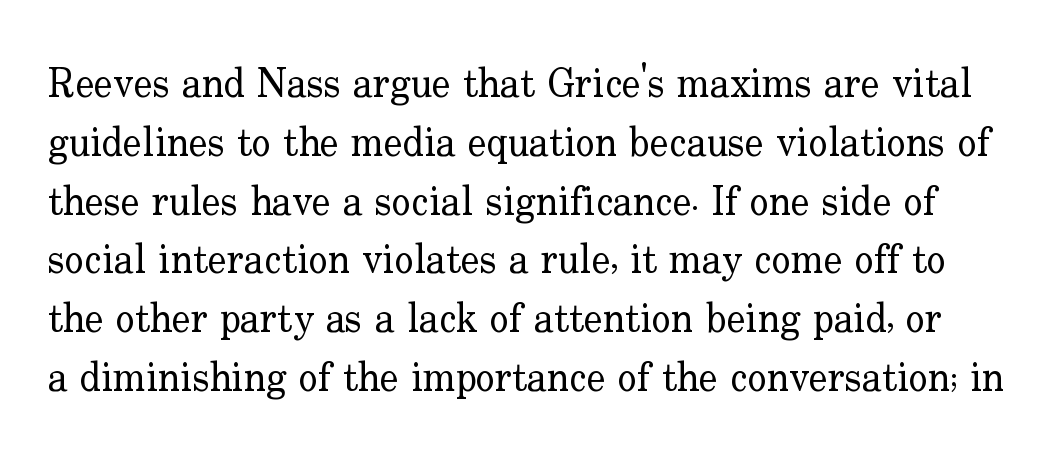
{"serif": "yes", "italic": "no", "bold": "no", "weight": "regular", "width": "normal", "stroke_contrast": "low", "x_height": "small", "monospaced": "no", "underline": "no", "line_spacing": "normal", "line_spacing_ratio": 1.47, "letter_spacing": "normal", "letter_spacing_em": 0.0, "glyph_px": 40}
